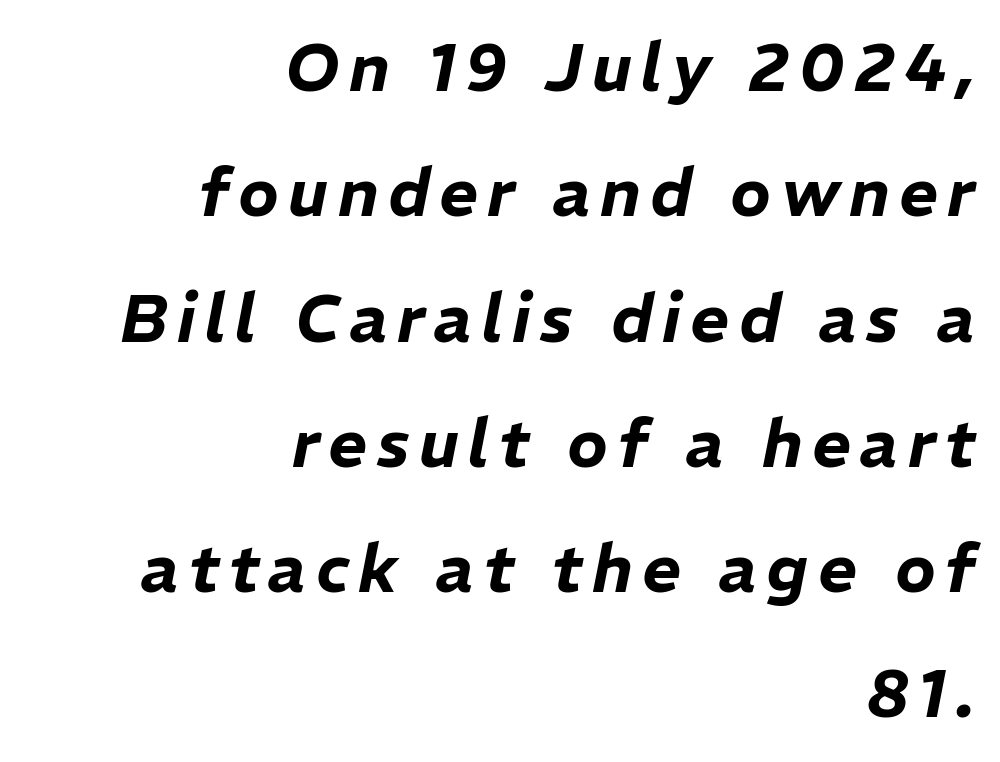
Emphasis-style slanted type is in use. The zone under the glyphs is completely vacant. The rendering anchors every line to the right-hand side. Each letter keeps its own natural width here, so spacing adapts to shape.
